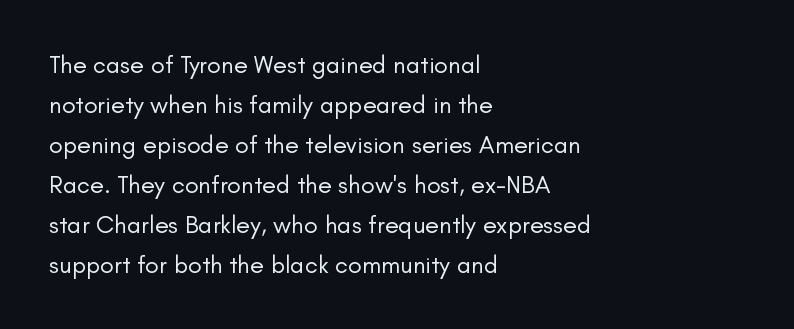
The image shows 25 px text type, upright; set left-aligned, normal line spacing (1.6x), normal letter spacing, not underlined.
